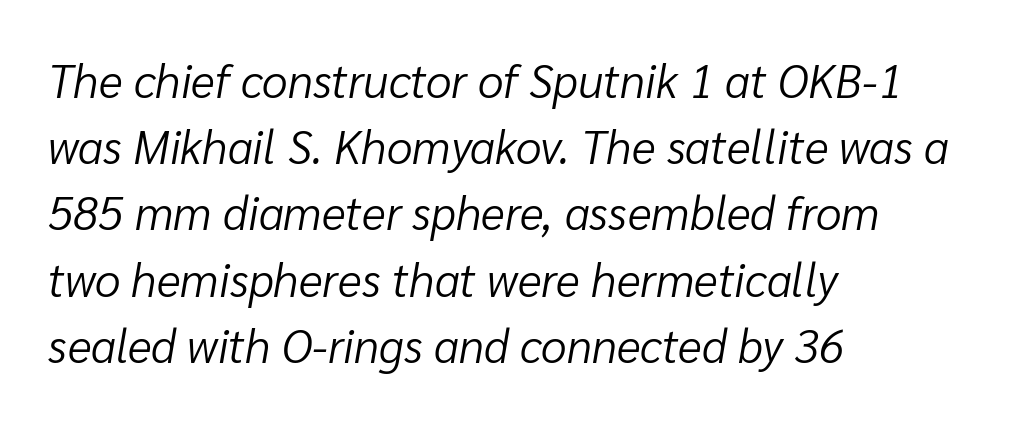
The image shows 46 px light type, italic (leaning right); set left-aligned, normal line spacing (1.44x), normal letter spacing, not underlined; low stroke contrast and a medium x-height.
